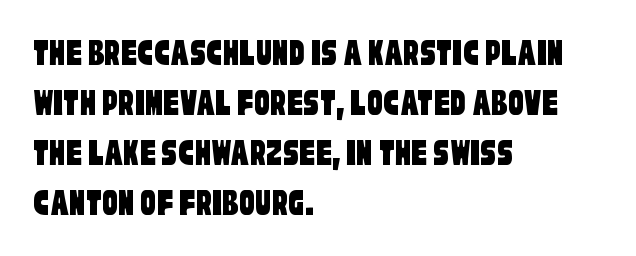
The block of text has a typical density, with ordinary space between rows. Descenders hang freely into open space. Here the designer chose a conventional face with non-uniform glyph widths. Letterform terminals end flat and unadorned throughout the passage.
